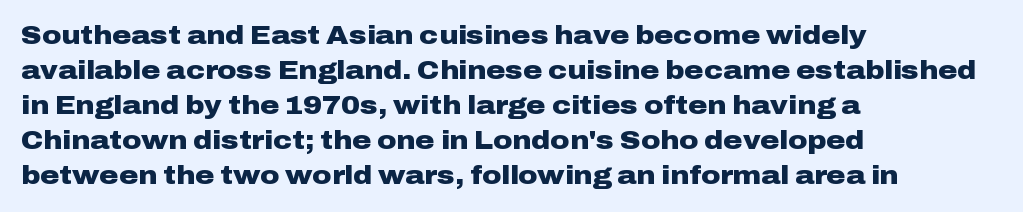
The image shows 26 px bold type, upright; set left-aligned, normal line spacing (1.35x), normal letter spacing, not underlined.
